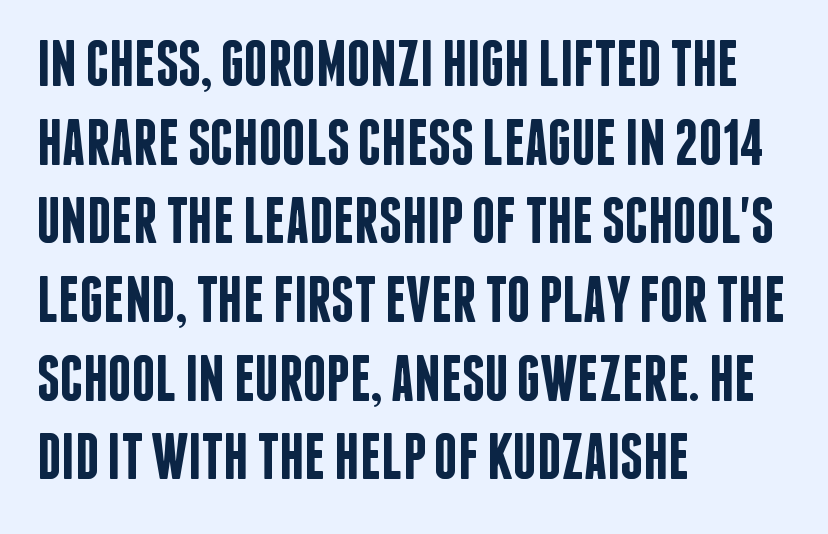
Q: Is the text bold? A: Semi-bold.
Q: Is the text italic (slanted)? A: No, it is upright.
Q: Is the typeface a serif or a sans-serif typeface? A: Sans-serif.
Q: Is the text underlined? A: No.
Q: How is the paragraph aligned? A: Left-aligned.
Q: Is the spacing between letters normal or unusually wide? A: Normal.
Q: Width (condensed, normal, or wide)? A: Condensed.
Q: Stroke contrast? A: Low.
Q: x-height? A: Large.
Q: Monospaced? A: No.
